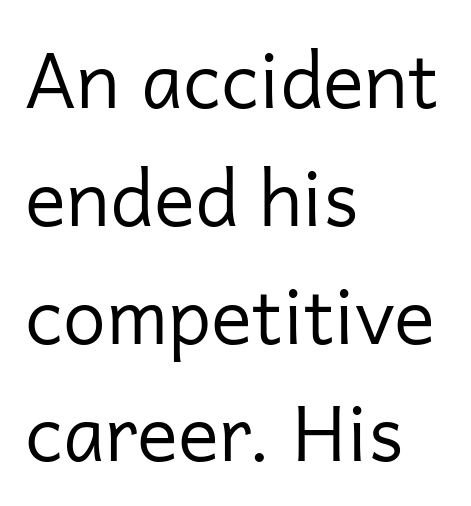
Q: Is the text bold? A: No.
Q: Is the text italic (slanted)? A: No, it is upright.
Q: Is the typeface a serif or a sans-serif typeface? A: Sans-serif.
Q: Is the text underlined? A: No.
Q: How is the paragraph aligned? A: Left-aligned.
Q: Is the spacing between letters normal or unusually wide? A: Normal.
Q: Is the spacing between lines tight, normal or loose? A: Normal.
Q: Width (condensed, normal, or wide)? A: Normal.
Q: Stroke contrast? A: Low.
Q: x-height? A: Medium.
Q: Monospaced? A: No.
